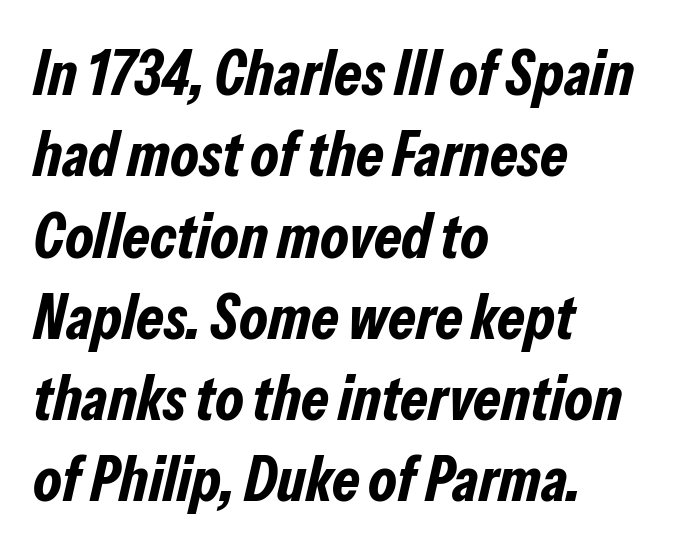
Q: Is the text bold? A: Yes.
Q: Is the text italic (slanted)? A: Yes, it leans right by about 13 degrees.
Q: Is the text underlined? A: No.
Q: How is the paragraph aligned? A: Left-aligned.
Q: Is the spacing between letters normal or unusually wide? A: Normal.
Q: Is the spacing between lines tight, normal or loose? A: Normal.
Q: Width (condensed, normal, or wide)? A: Condensed.
Q: Stroke contrast? A: Low.
Q: x-height? A: Medium.
Q: Monospaced? A: No.
